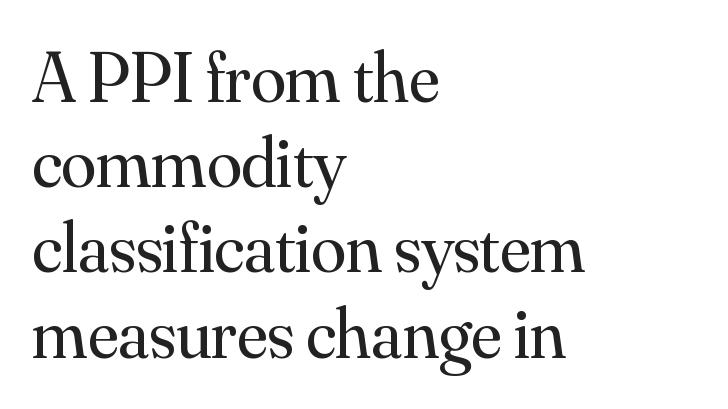
{"serif": "yes", "italic": "no", "bold": "no", "weight": "regular", "width": "normal", "stroke_contrast": "medium", "x_height": "small", "monospaced": "no", "underline": "no", "align": "left", "line_spacing_ratio": 1.2, "letter_spacing": "normal", "letter_spacing_em": 0.0, "glyph_px": 71}
